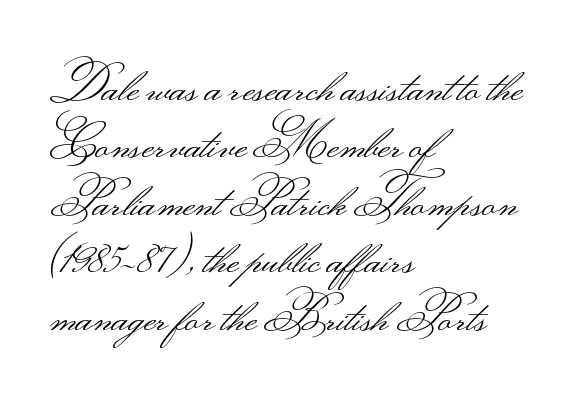
The image shows 46 px light, wide sans-serif type; set left-aligned, normal line spacing (1.25x), normal letter spacing, not underlined; medium stroke contrast.
